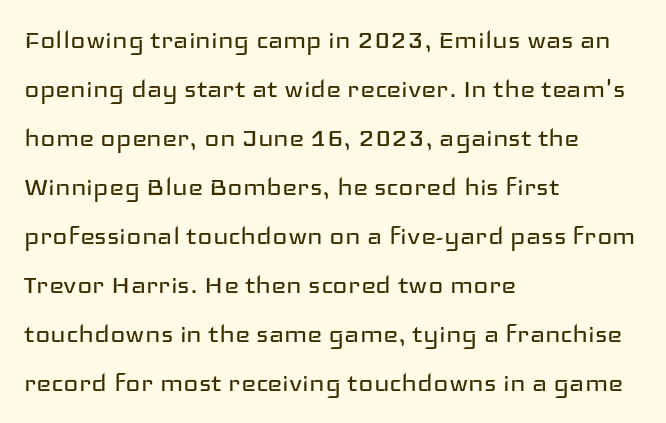
The image shows 32 px regular-weight, wide sans-serif type, upright; set left-aligned, normal line spacing (1.53x), normal letter spacing, not underlined; low stroke contrast and a medium x-height.
